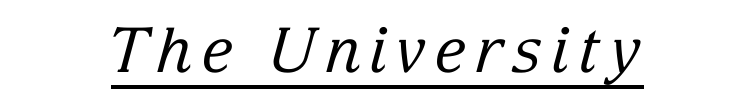
The image shows 62 px regular-weight serif type, italic (leaning right); set underlined; low stroke contrast and a medium x-height.
